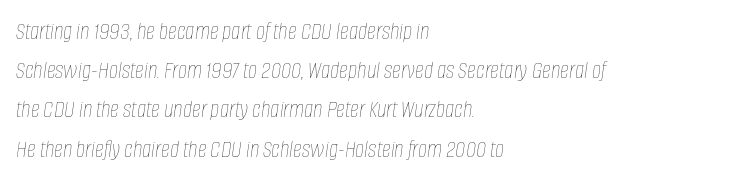
{"italic": "yes", "lean": "right", "slant_degrees": 8, "bold": "no", "underline": "no", "align": "left", "line_spacing": "normal", "line_spacing_ratio": 1.57, "letter_spacing": "normal", "letter_spacing_em": 0.0, "glyph_px": 25}
